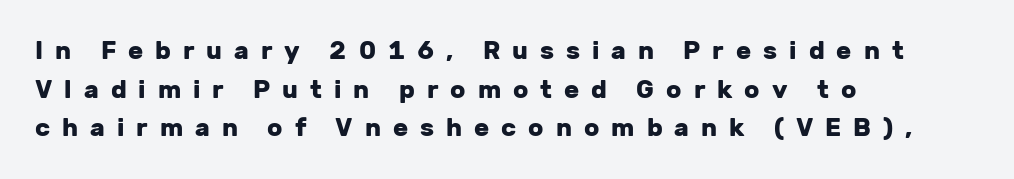
{"italic": "no", "bold": "yes", "underline": "no", "align": "left", "line_spacing": "normal", "line_spacing_ratio": 1.55, "letter_spacing": "wide", "letter_spacing_em": 0.48, "glyph_px": 25}
